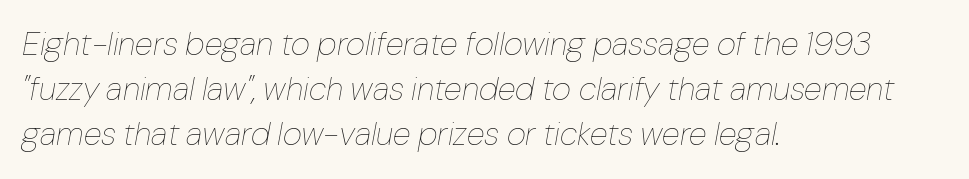
Q: Is the text bold? A: No.
Q: Is the text italic (slanted)? A: Yes, it leans right by about 10 degrees.
Q: Is the text underlined? A: No.
Q: How is the paragraph aligned? A: Left-aligned.
Q: Is the spacing between letters normal or unusually wide? A: Normal.
Q: Is the spacing between lines tight, normal or loose? A: Normal.
Q: Width (condensed, normal, or wide)? A: Normal.
Q: Stroke contrast? A: Low.
Q: x-height? A: Medium.
Q: Monospaced? A: No.
